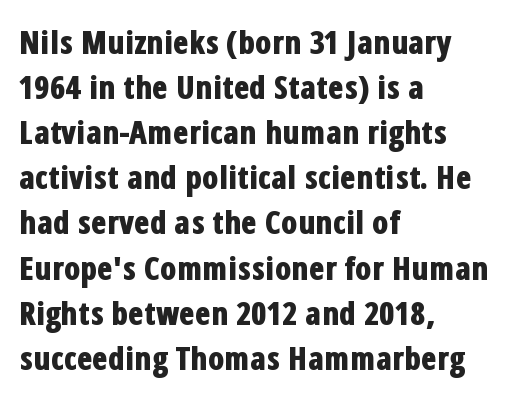
Q: Is the text bold? A: Yes.
Q: Is the text italic (slanted)? A: No, it is upright.
Q: Is the typeface a serif or a sans-serif typeface? A: Sans-serif.
Q: Is the text underlined? A: No.
Q: How is the paragraph aligned? A: Left-aligned.
Q: Is the spacing between letters normal or unusually wide? A: Normal.
Q: Is the spacing between lines tight, normal or loose? A: Normal.
Q: Width (condensed, normal, or wide)? A: Condensed.
Q: Stroke contrast? A: Low.
Q: x-height? A: Medium.
Q: Monospaced? A: No.
